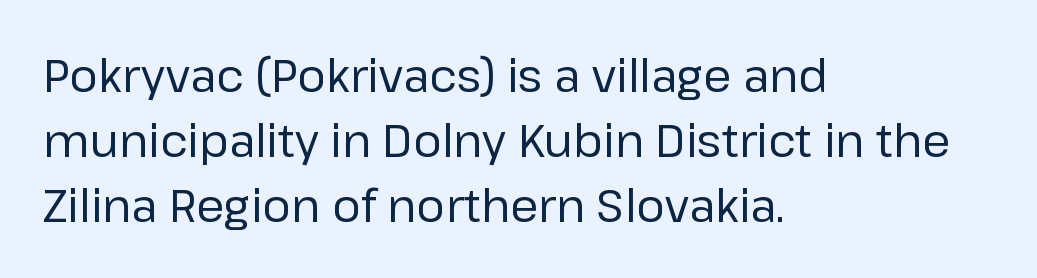
The image shows 45 px regular-weight sans-serif type, upright; set left-aligned, normal line spacing (1.44x), normal letter spacing, not underlined; low stroke contrast and a medium x-height.
